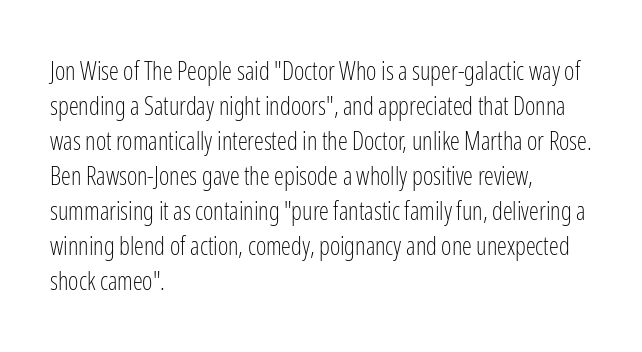
Q: Is the text bold? A: No.
Q: Is the text italic (slanted)? A: No, it is upright.
Q: Is the text underlined? A: No.
Q: How is the paragraph aligned? A: Left-aligned.
Q: Is the spacing between letters normal or unusually wide? A: Normal.
Q: Is the spacing between lines tight, normal or loose? A: Normal.
